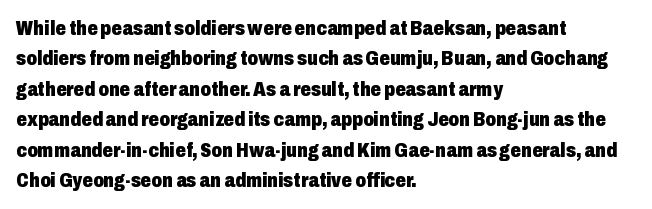
Q: Is the text bold? A: Yes.
Q: Is the text italic (slanted)? A: No, it is upright.
Q: Is the text underlined? A: No.
Q: How is the paragraph aligned? A: Left-aligned.
Q: Is the spacing between letters normal or unusually wide? A: Normal.
Q: Is the spacing between lines tight, normal or loose? A: Normal.
